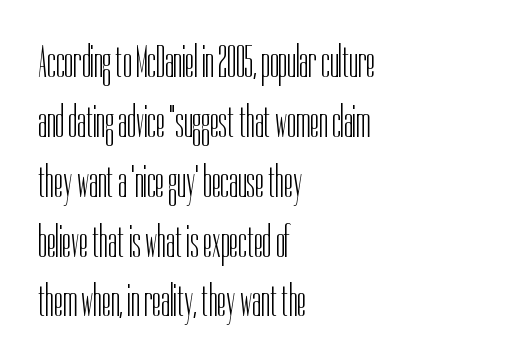
Varying glyph widths throughout — classic text-font behaviour. What's the leading like? Ordinary, nothing unusual. These lines keep a tight, regular rhythm from letter to letter. In terms of posture, this sample is upright. The font is comparable to plain body text, perhaps lighter. The designer went with a sans here, leaving each stem footless.
